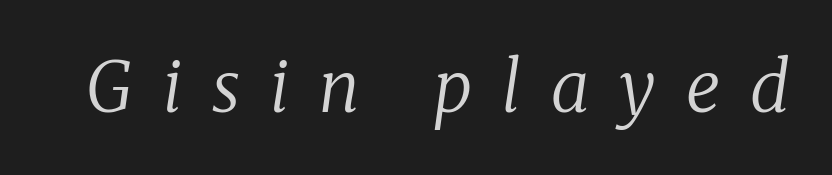
The passage shown is typeset with a serif family. No extra ink here — the face is not bold. Words appear elongated and porous because spacing is wide. Would a proofreader flag this as italicized? Yes. Do the characters align in a grid? No, the font is proportional. The space directly below the letters is spotless.
